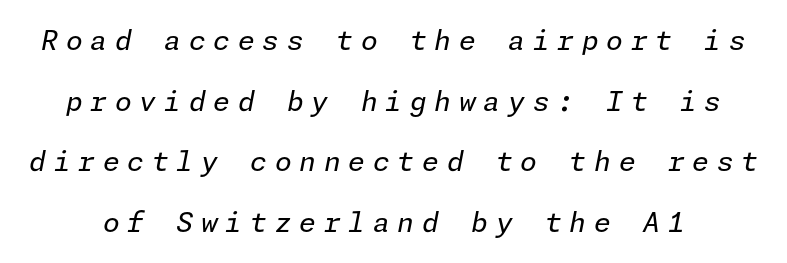
The image shows 27 px text type, italic (leaning right); set loose line spacing (2.25x), unusually wide letter spacing (+0.29 em), not underlined.
